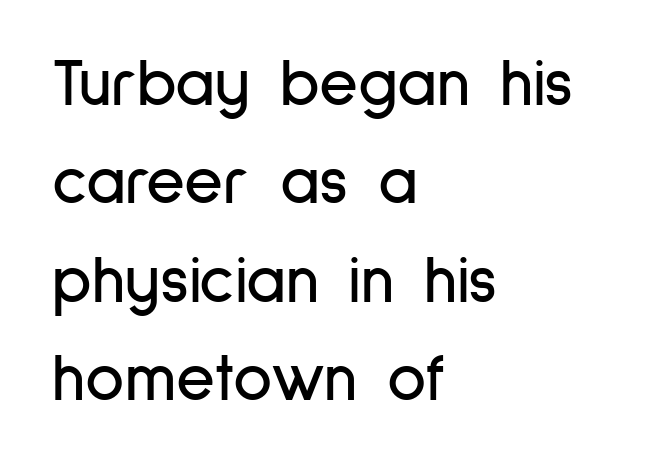
The image shows 67 px condensed sans-serif type, upright; set left-aligned, normal line spacing (1.47x), normal letter spacing, not underlined; low stroke contrast and a medium x-height.
